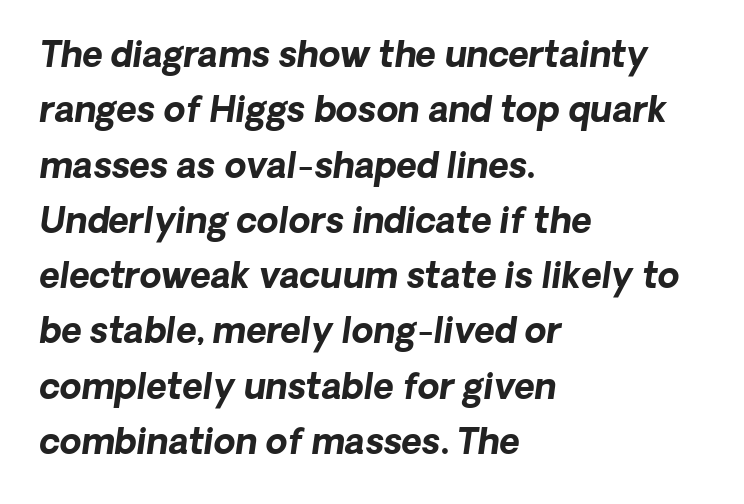
{"italic": "yes", "lean": "right", "slant_degrees": 8, "bold": "yes", "weight": "bold", "width": "normal", "stroke_contrast": "low", "x_height": "medium", "monospaced": "no", "underline": "no", "align": "left", "line_spacing": "normal", "line_spacing_ratio": 1.58, "letter_spacing": "normal", "letter_spacing_em": 0.0, "glyph_px": 35}
